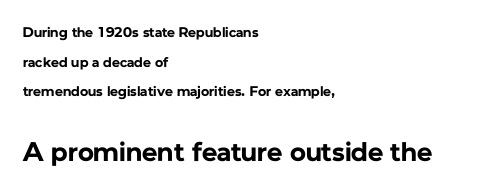
{"italic": "no", "bold": "yes", "underline": "no", "align": "left", "line_spacing": "loose", "line_spacing_ratio": 2.12, "letter_spacing": "normal", "letter_spacing_em": 0.0, "larger_block": "second", "size_ratio": 1.93, "glyph_px": 27}
